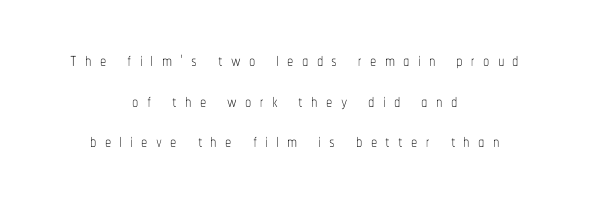
Q: Is the text bold? A: No.
Q: Is the text italic (slanted)? A: No, it is upright.
Q: Is the text underlined? A: No.
Q: How is the paragraph aligned? A: Centered.
Q: Is the spacing between letters normal or unusually wide? A: Unusually wide.
Q: Is the spacing between lines tight, normal or loose? A: Normal.
